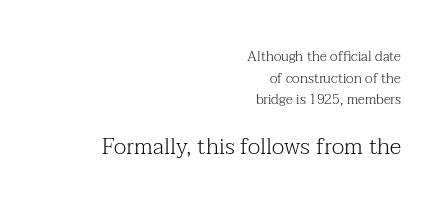
{"italic": "no", "bold": "no", "underline": "no", "align": "right", "line_spacing": "normal", "line_spacing_ratio": 1.54, "letter_spacing": "normal", "letter_spacing_em": 0.0, "larger_block": "second", "size_ratio": 1.64, "glyph_px": 23}
